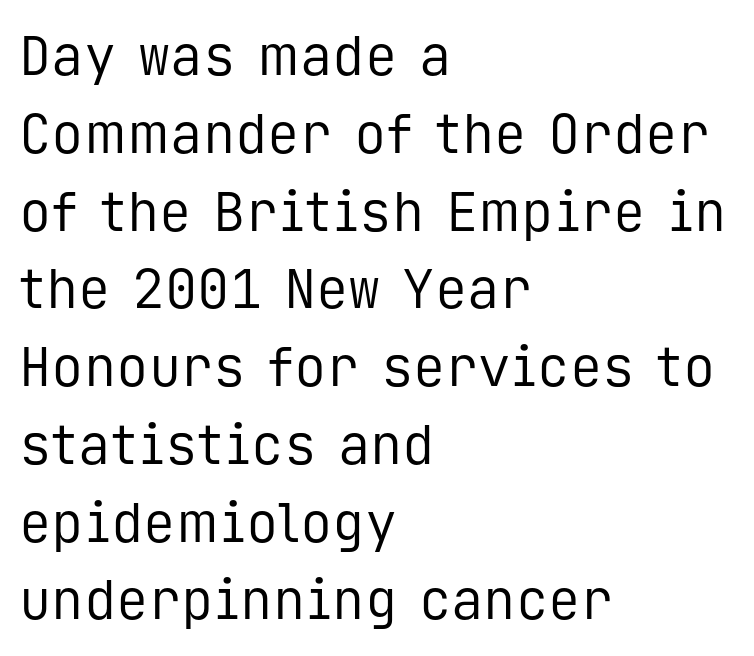
The image shows 54 px regular-weight sans-serif type, upright, monospaced; set left-aligned, normal line spacing (1.44x), normal letter spacing, not underlined; low stroke contrast and a medium x-height.
